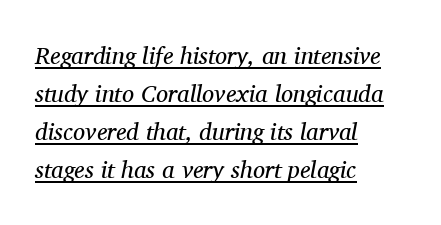
Counters stay open thanks to moderate or lighter strokes. Students, note that the glyphs here touch the page at normal intervals. It's the slanting kind of type. Baseline-to-baseline distance is the conventional proportion of letter height. The rendering uses the underline text-decoration.
